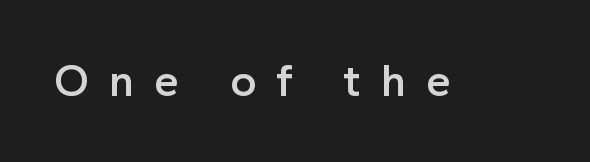
The image shows 45 px semibold sans-serif type, upright; set unusually wide letter spacing (+0.44 em), not underlined; a medium x-height.
